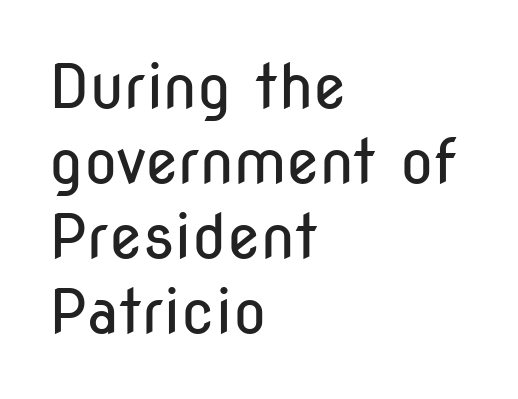
The image shows 61 px regular-weight, condensed sans-serif type, upright; set left-aligned, line spacing 1.23x, normal letter spacing, not underlined; low stroke contrast and a medium x-height.
